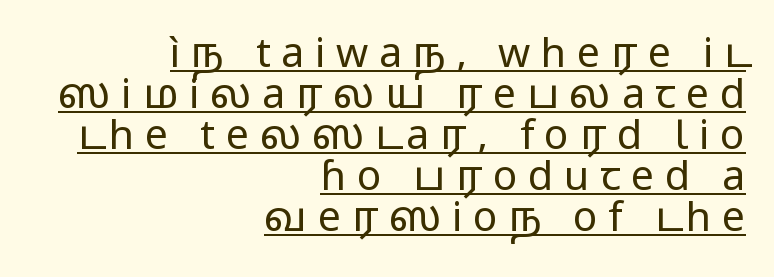
Q: Is the text bold? A: No.
Q: Is the text italic (slanted)? A: No, it is upright.
Q: Is the typeface a serif or a sans-serif typeface? A: Sans-serif.
Q: Is the text underlined? A: Yes.
Q: How is the paragraph aligned? A: Right-aligned.
Q: Is the spacing between letters normal or unusually wide? A: Unusually wide.
Q: Is the spacing between lines tight, normal or loose? A: Tight.
Q: Width (condensed, normal, or wide)? A: Wide.
Q: Stroke contrast? A: Low.
Q: x-height? A: Medium.
Q: Monospaced? A: No.
